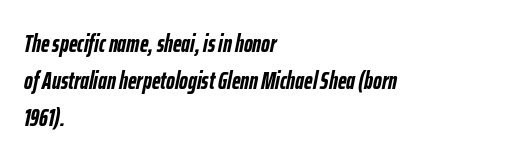
Q: Is the text bold? A: Yes.
Q: Is the text italic (slanted)? A: Yes, it leans right by about 12 degrees.
Q: Is the text underlined? A: No.
Q: How is the paragraph aligned? A: Left-aligned.
Q: Is the spacing between letters normal or unusually wide? A: Normal.
Q: Is the spacing between lines tight, normal or loose? A: Normal.
